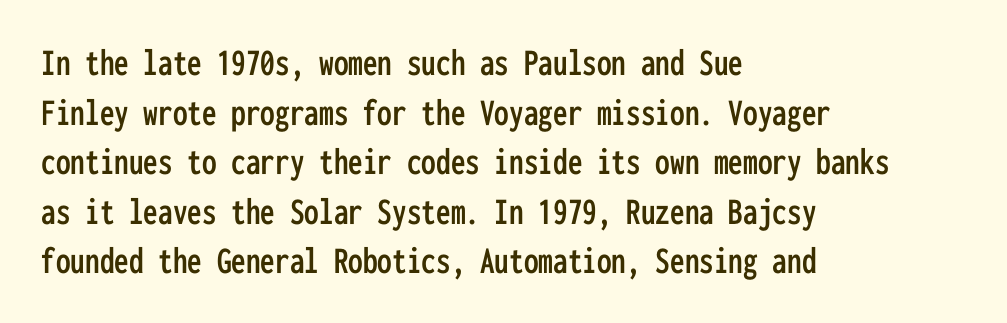
{"serif": "no", "italic": "no", "width": "condensed", "stroke_contrast": "low", "x_height": "medium", "monospaced": "yes", "underline": "no", "align": "left", "line_spacing": "normal", "line_spacing_ratio": 1.27, "letter_spacing": "normal", "letter_spacing_em": 0.0, "glyph_px": 39}
